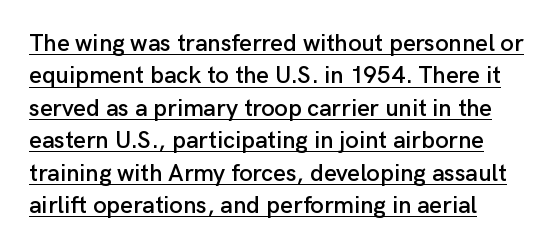
The image shows 24 px text type, upright; set left-aligned, normal line spacing (1.35x), normal letter spacing, underlined.
